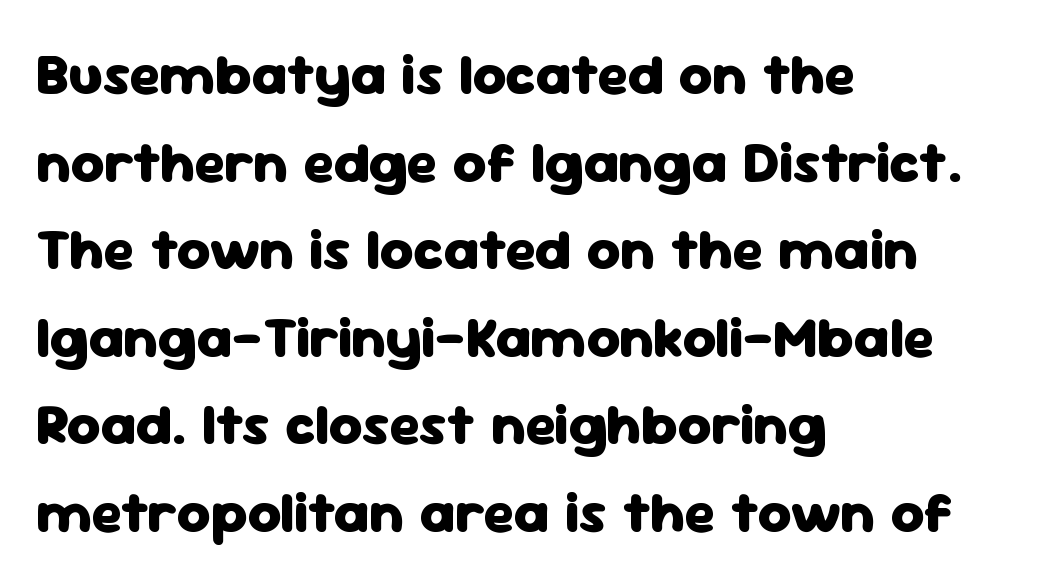
Q: Is the text bold? A: Yes.
Q: Is the text italic (slanted)? A: No, it is upright.
Q: Is the typeface a serif or a sans-serif typeface? A: Sans-serif.
Q: Is the text underlined? A: No.
Q: How is the paragraph aligned? A: Left-aligned.
Q: Is the spacing between letters normal or unusually wide? A: Normal.
Q: Is the spacing between lines tight, normal or loose? A: Normal.
Q: Width (condensed, normal, or wide)? A: Normal.
Q: Stroke contrast? A: Low.
Q: x-height? A: Medium.
Q: Monospaced? A: No.
